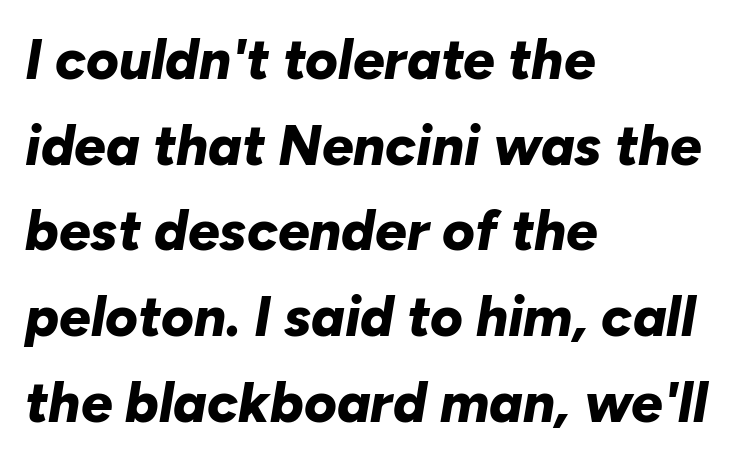
The image shows 56 px bold type, italic (leaning right); set left-aligned, normal line spacing (1.53x), normal letter spacing, not underlined; low stroke contrast and a medium x-height.
